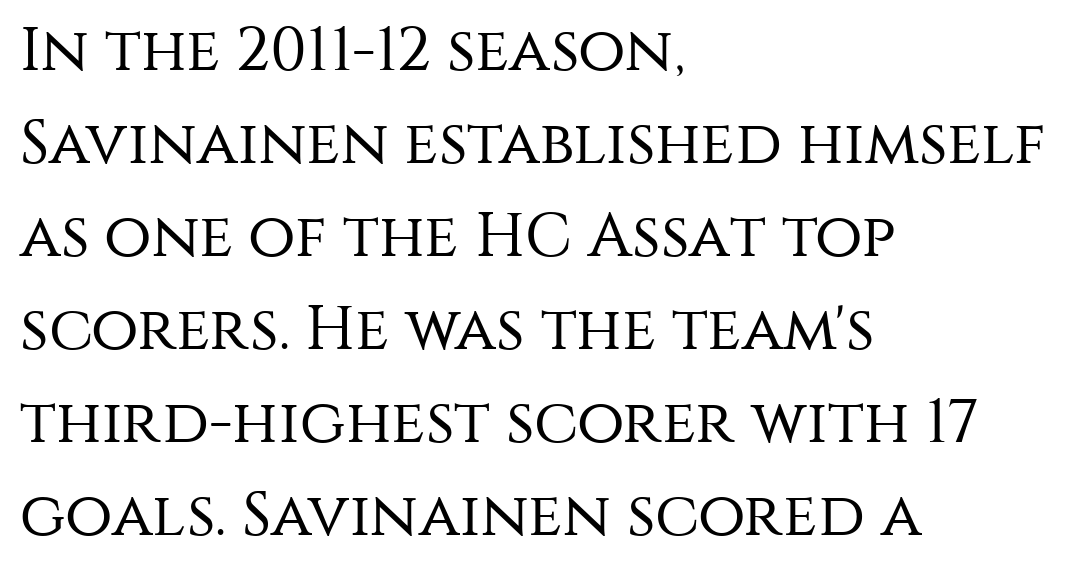
{"serif": "no", "italic": "no", "bold": "no", "weight": "regular", "width": "normal", "stroke_contrast": "medium", "x_height": "large", "monospaced": "no", "underline": "no", "align": "left", "line_spacing": "normal", "line_spacing_ratio": 1.5, "letter_spacing": "normal", "letter_spacing_em": 0.0, "glyph_px": 62}
